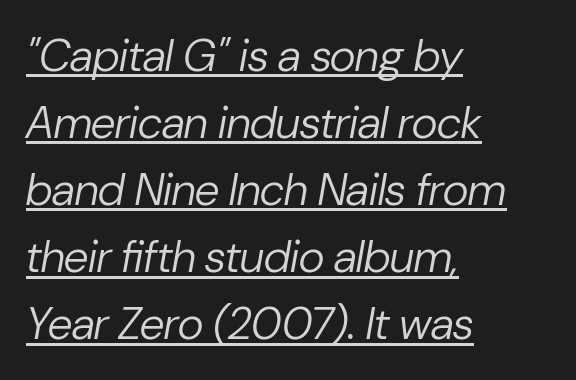
{"italic": "yes", "lean": "right", "slant_degrees": 10, "bold": "no", "weight": "regular", "width": "normal", "stroke_contrast": "low", "x_height": "medium", "monospaced": "no", "underline": "yes", "align": "left", "line_spacing": "normal", "line_spacing_ratio": 1.49, "letter_spacing": "normal", "letter_spacing_em": 0.0, "glyph_px": 45}
